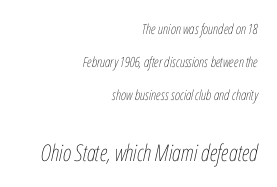
Is the type slanted? Yes — the strokes lean at a clear angle. Observe the ordinary spacing: letters are neighbours, not strangers. Successive baselines arrive slowly, with a big drop between each. The lines in this sample share a right terminus and differ only in where they begin. Check under the words: just untouched page. The more generous point size was reserved for the lower chunk.
